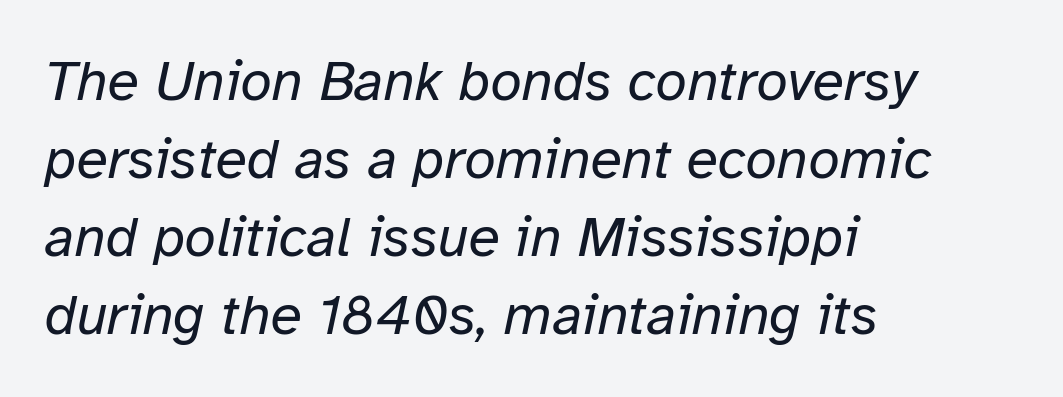
The image shows 57 px regular-weight type, italic (leaning right); set left-aligned, normal line spacing (1.37x), normal letter spacing, not underlined; low stroke contrast and a medium x-height.
